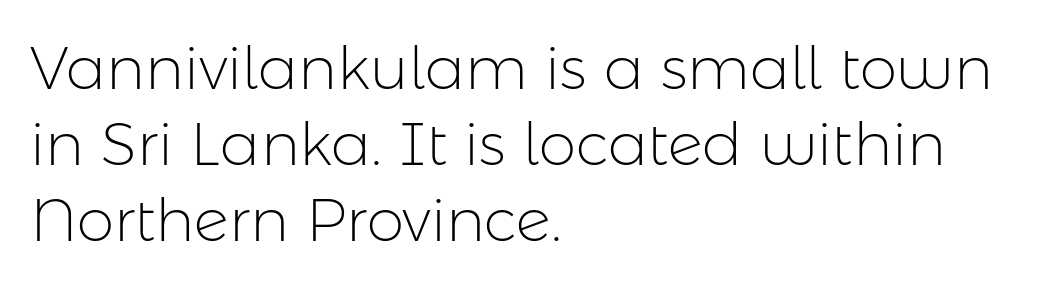
{"serif": "no", "italic": "no", "bold": "no", "weight": "light", "width": "normal", "stroke_contrast": "low", "x_height": "medium", "monospaced": "no", "underline": "no", "align": "left", "line_spacing": "normal", "line_spacing_ratio": 1.27, "letter_spacing": "normal", "letter_spacing_em": 0.0, "glyph_px": 60}
